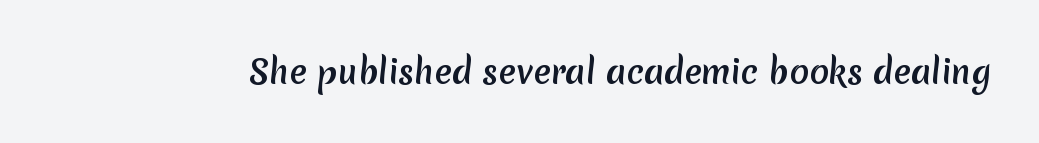
{"serif": "no", "width": "normal", "stroke_contrast": "medium", "x_height": "medium", "monospaced": "no", "underline": "no", "letter_spacing": "normal", "letter_spacing_em": 0.0, "glyph_px": 32}
